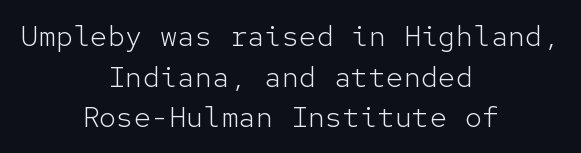
The image shows 29 px light sans-serif type, upright, monospaced; set centered, normal line spacing (1.4x), normal letter spacing, not underlined; low stroke contrast and a medium x-height.
